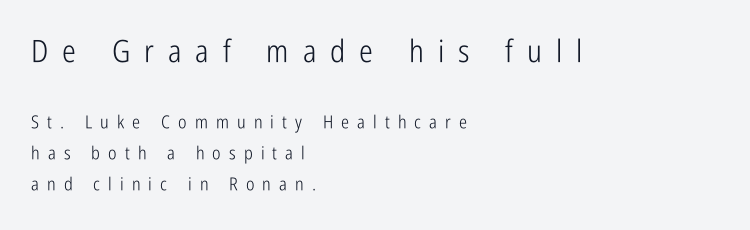
{"serif": "no", "italic": "no", "bold": "no", "weight": "light", "width": "condensed", "stroke_contrast": "low", "x_height": "medium", "monospaced": "no", "underline": "no", "align": "left", "line_spacing_ratio": 1.74, "letter_spacing": "wide", "letter_spacing_em": 0.45, "larger_block": "first", "size_ratio": 1.72, "glyph_px": 31}
